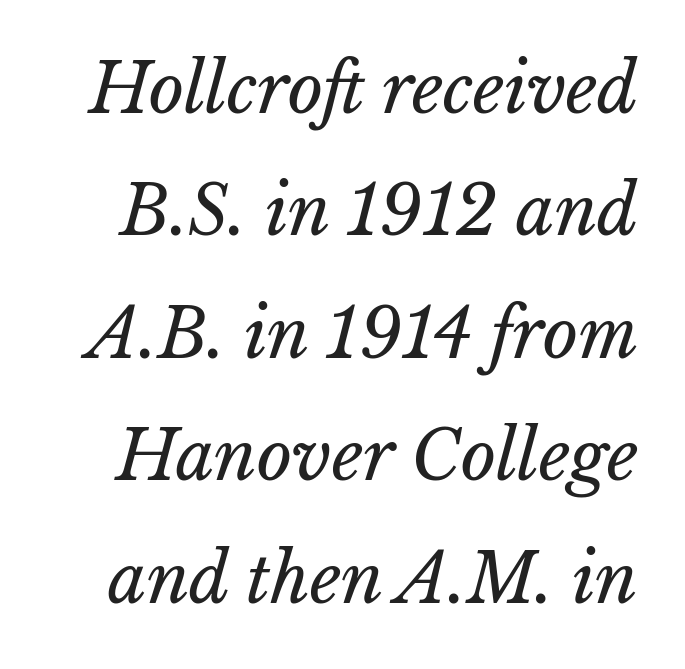
Is this a fixed-width face? No — the glyphs have proportional, varying widths. Look at the tracking — it's just the regular setting, nothing added. Counters stay open thanks to moderate or lighter strokes. Each row of text sits above clean, open space.
